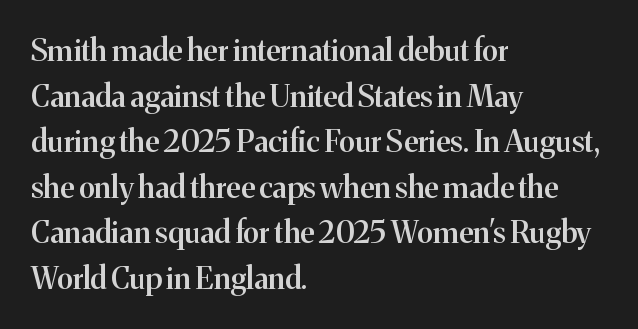
{"serif": "yes", "italic": "no", "bold": "semi", "weight": "semibold", "width": "normal", "stroke_contrast": "medium", "x_height": "medium", "monospaced": "no", "underline": "no", "align": "left", "line_spacing": "normal", "line_spacing_ratio": 1.52, "letter_spacing": "normal", "letter_spacing_em": 0.0, "glyph_px": 30}
